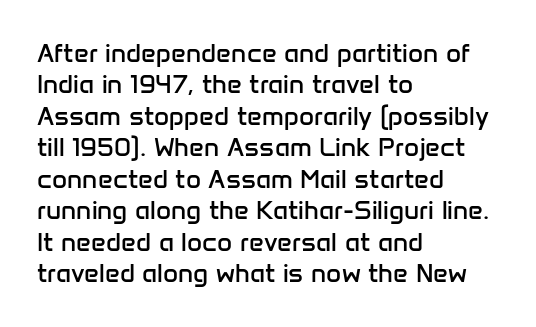
{"italic": "no", "bold": "no", "underline": "no", "align": "left", "line_spacing_ratio": 1.21, "letter_spacing": "normal", "letter_spacing_em": 0.0, "glyph_px": 26}
